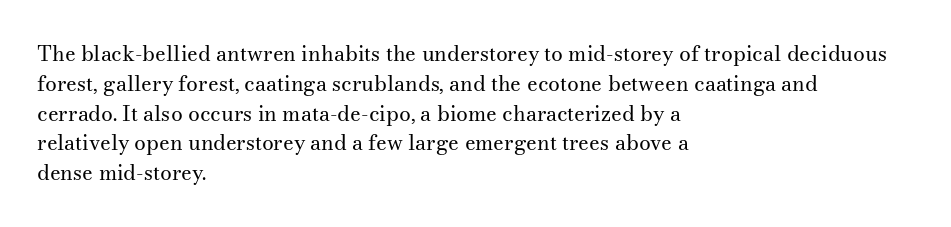
Quick note: interline space is typical. Nothing unusual about the tracking: characters are spaced as the font intends. Unmarked baselines from the first word to the last. No italicization has been applied; the sample stays upright.
